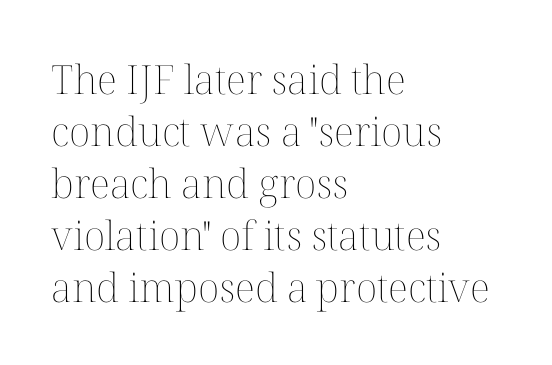
{"italic": "no", "bold": "no", "weight": "thin", "width": "normal", "stroke_contrast": "medium", "x_height": "medium", "monospaced": "no", "underline": "no", "align": "left", "line_spacing": "normal", "line_spacing_ratio": 1.3, "letter_spacing": "normal", "letter_spacing_em": 0.0, "glyph_px": 40}
